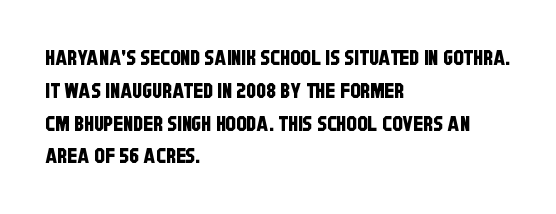
{"underline": "no", "align": "left", "line_spacing": "normal", "line_spacing_ratio": 1.56, "letter_spacing": "normal", "letter_spacing_em": 0.0, "glyph_px": 21}
